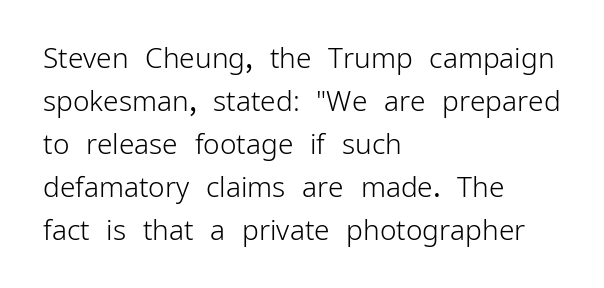
The image shows 28 px light sans-serif type, upright; set left-aligned, normal line spacing (1.54x), normal letter spacing, not underlined; low stroke contrast and a medium x-height.
